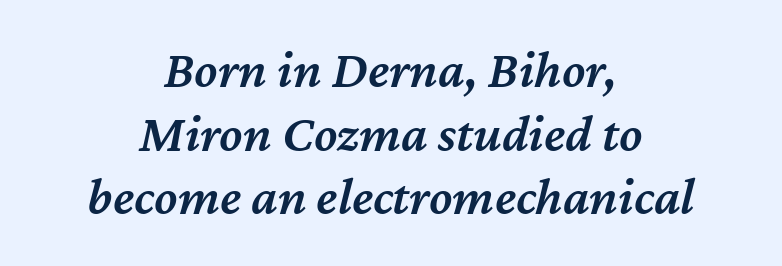
Honestly, the letter spacing is just normal — you wouldn't notice it. Is this a fixed-width face? No — the glyphs have proportional, varying widths. Which margin do the lines hug? Neither — every line sits in the middle. Plain, unruled lines of type. What weight is shown? A semibold, between regular and bold.
